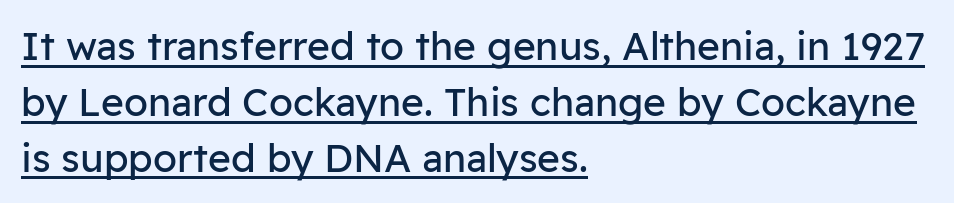
Does the copy run flush right? No — it runs flush left. The line texture is even and compact thanks to regular tracking. Counters stay open thanks to moderate or lighter strokes. The rendering shows plain stroke endings on the letterforms — a sans-serif design. In terms of posture, this sample is upright. Beneath each row of characters lies a ruled line.
